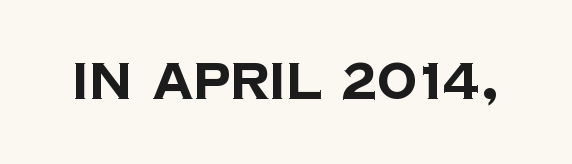
The image shows 50 px bold sans-serif type; set normal letter spacing, not underlined; low stroke contrast and a large x-height.
